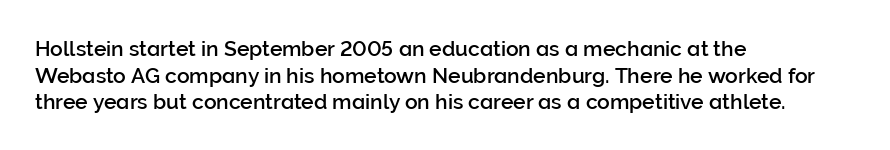
Q: Is the text italic (slanted)? A: No, it is upright.
Q: Is the text underlined? A: No.
Q: How is the paragraph aligned? A: Left-aligned.
Q: Is the spacing between letters normal or unusually wide? A: Normal.
Q: Is the spacing between lines tight, normal or loose? A: Normal.
